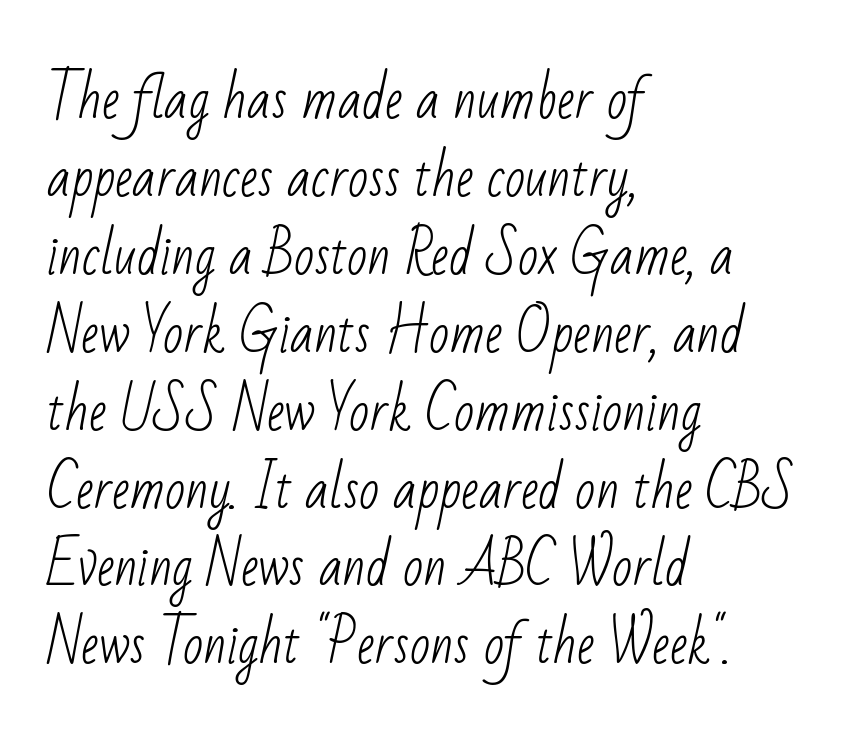
The image shows 53 px light, condensed sans-serif type; set left-aligned, normal line spacing (1.47x), normal letter spacing, not underlined; low stroke contrast and a small x-height.
